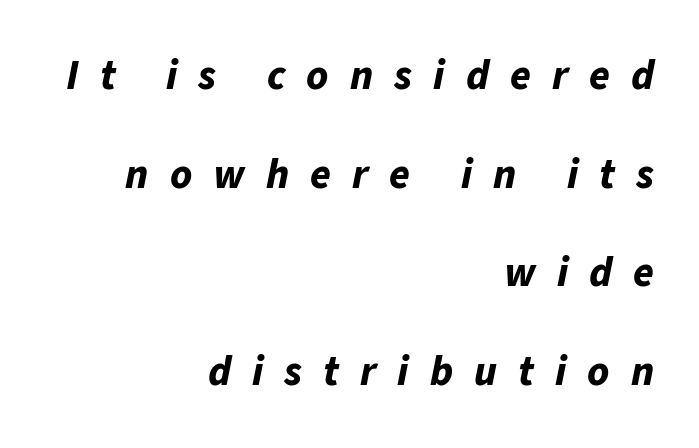
The image shows 42 px bold type, italic (leaning right); set right-aligned, loose line spacing (2.35x), unusually wide letter spacing (+0.5 em), not underlined; low stroke contrast and a medium x-height.
